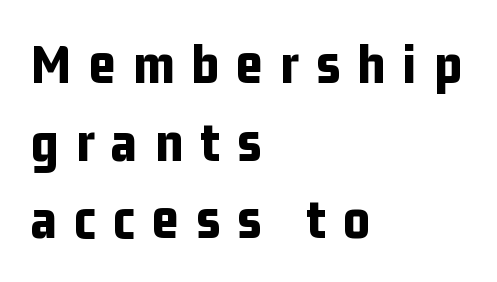
Reading down the block, your eye returns to a fixed left position each line. What stands out about the letter spacing? Its width — letters are far apart. Type without underlining. Honestly, the row spacing looks completely unremarkable. Notice how thick the strokes are: this is what a full bold looks like.
